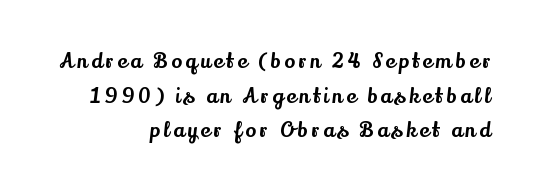
The image shows 20 px text type; set right-aligned, line spacing 1.73x, not underlined.
